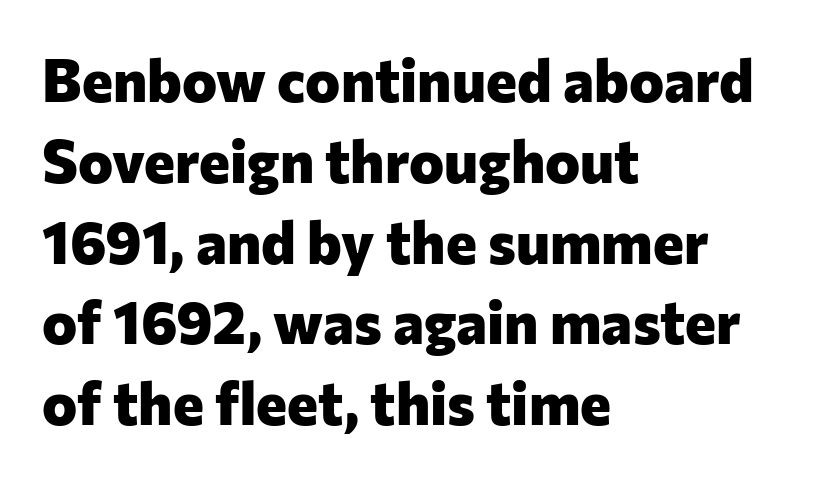
Q: Is the text bold? A: Yes.
Q: Is the text italic (slanted)? A: No, it is upright.
Q: Is the typeface a serif or a sans-serif typeface? A: Sans-serif.
Q: Is the text underlined? A: No.
Q: How is the paragraph aligned? A: Left-aligned.
Q: Is the spacing between letters normal or unusually wide? A: Normal.
Q: Is the spacing between lines tight, normal or loose? A: Normal.
Q: Width (condensed, normal, or wide)? A: Normal.
Q: Stroke contrast? A: Low.
Q: x-height? A: Medium.
Q: Monospaced? A: No.
